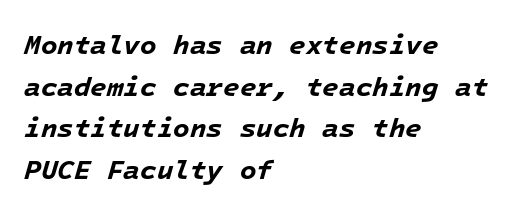
Nobody drew a line under any word here. Typesetter's note: full bold, strokes at maximum text heaviness. Students, observe: this is what conventionally led text looks like. The passage is arranged the way most books set body copy — flush left. Caption: standard tracking, unaltered. The passage shown leans; its letterforms are oblique.
